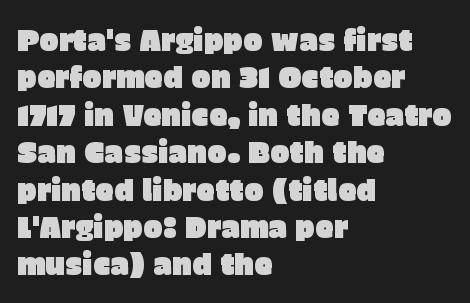
The words here are not underlined. Tracking value appears to be zero — textbook default spacing. Here the designer chose a conventional face with non-uniform glyph widths. Every character sits straight up, as roman type does. The typesetter chose a ragged-right arrangement here.
